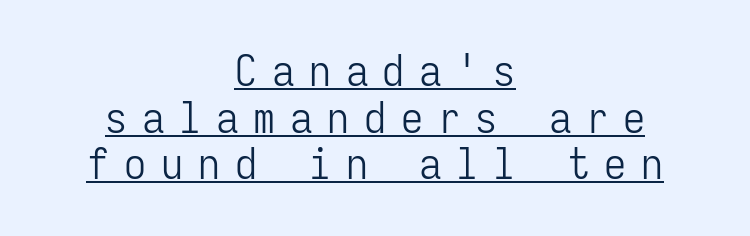
The image shows 44 px light, condensed sans-serif type, upright, monospaced; set centered, tight line spacing (1.06x), unusually wide letter spacing (+0.34 em), underlined; low stroke contrast and a medium x-height.
